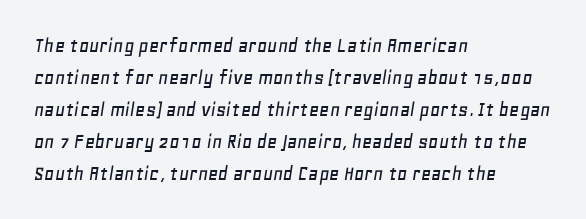
Does extra space separate the letters? No, they use regular spacing. The font's italic variant was chosen for this text. Line beginnings align vertically; line endings do not. The glyphs are unaccompanied by any horizontal stroke below them. Interline gaps are of average width in this sample.
